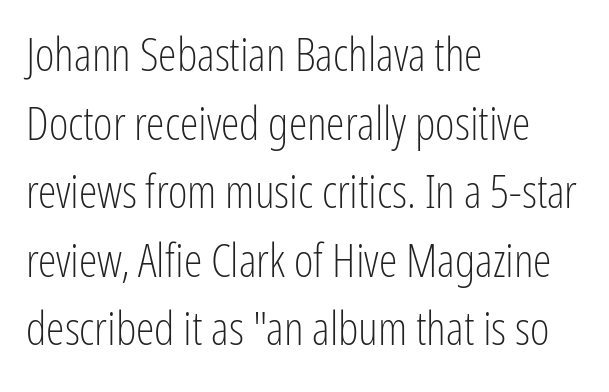
{"serif": "no", "italic": "no", "bold": "no", "weight": "light", "width": "condensed", "stroke_contrast": "low", "x_height": "medium", "monospaced": "no", "underline": "no", "align": "left", "line_spacing": "normal", "line_spacing_ratio": 1.46, "letter_spacing": "normal", "letter_spacing_em": 0.0, "glyph_px": 47}
